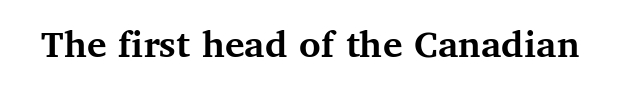
Q: Is the text bold? A: Yes.
Q: Is the text italic (slanted)? A: No, it is upright.
Q: Is the typeface a serif or a sans-serif typeface? A: Serif.
Q: Is the text underlined? A: No.
Q: Is the spacing between letters normal or unusually wide? A: Normal.
Q: Width (condensed, normal, or wide)? A: Normal.
Q: Stroke contrast? A: Medium.
Q: x-height? A: Medium.
Q: Monospaced? A: No.
